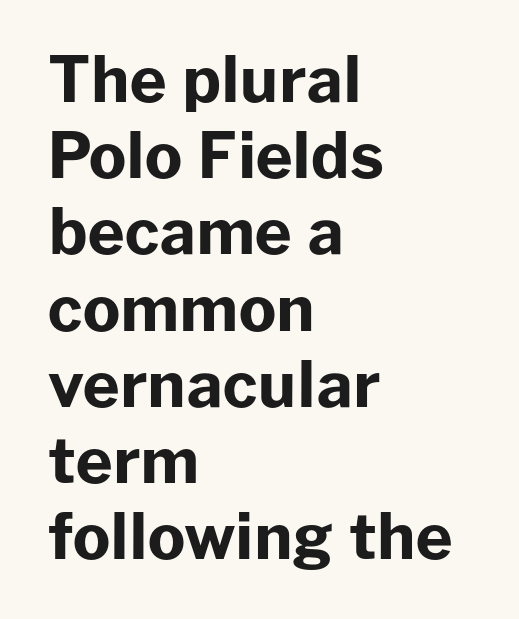
{"serif": "no", "italic": "no", "bold": "yes", "weight": "bold", "width": "normal", "stroke_contrast": "low", "x_height": "medium", "monospaced": "no", "underline": "no", "align": "left", "line_spacing_ratio": 1.21, "letter_spacing": "normal", "letter_spacing_em": 0.0, "glyph_px": 63}
